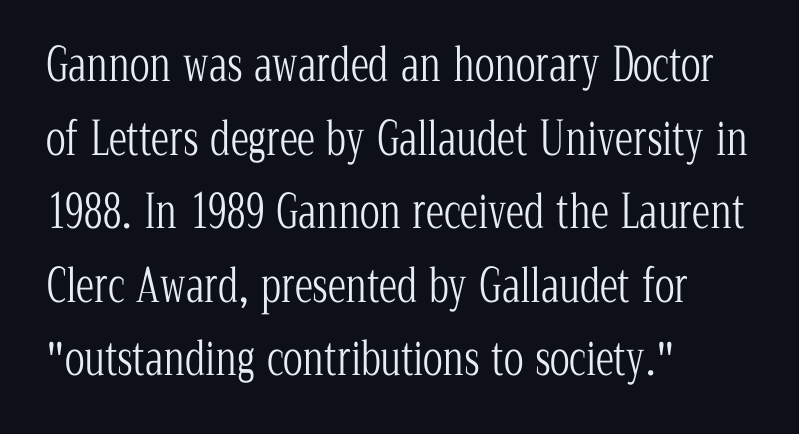
The image shows 46 px light, condensed serif type, upright; set left-aligned, normal line spacing (1.6x), normal letter spacing, not underlined; low stroke contrast and a medium x-height.
